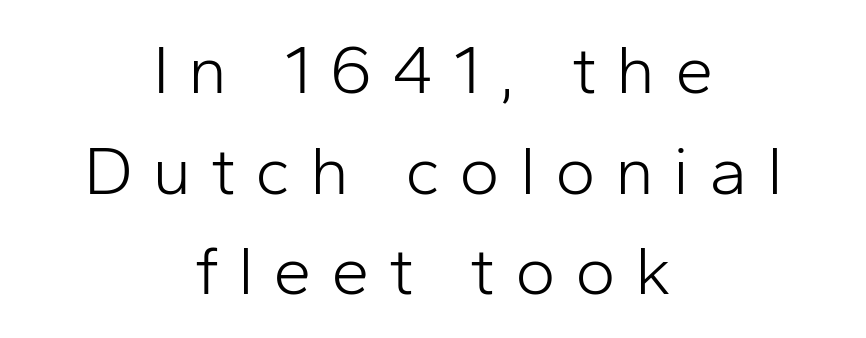
You could not count columns in this text — the font is proportionally spaced. No extra ink here — the face is not bold. The typeface chosen for these lines omits serifs. Unlike italic type, these characters show no tilt at all.
